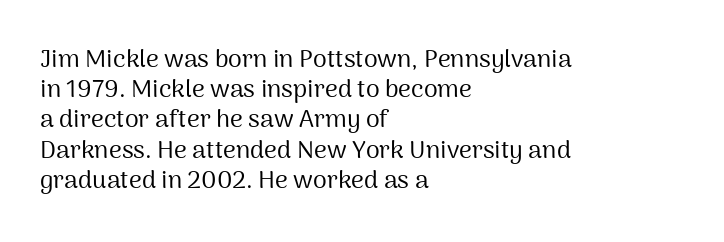
Q: Is the text bold? A: No.
Q: Is the text italic (slanted)? A: No, it is upright.
Q: Is the text underlined? A: No.
Q: How is the paragraph aligned? A: Left-aligned.
Q: Is the spacing between letters normal or unusually wide? A: Normal.
